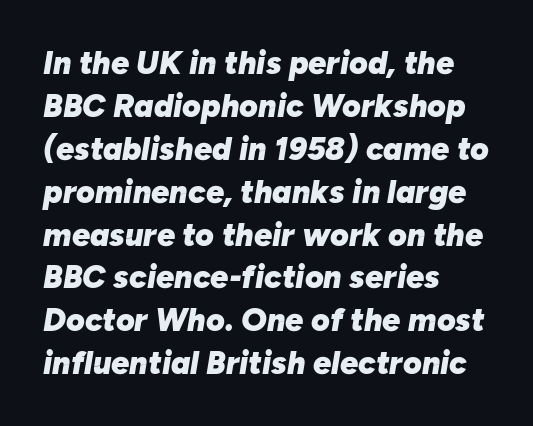
If you measured baseline to baseline, you'd find a middling distance. Varying glyph widths throughout — classic text-font behaviour. Leftover space on each line is placed entirely after the last word. Caption: standard tracking, unaltered. An italicized treatment has been applied to the whole sample. The face used here has the dense, thick strokes of a bold.
